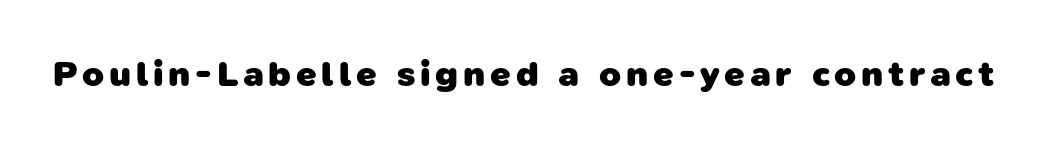
Q: Is the text bold? A: Yes.
Q: Is the typeface a serif or a sans-serif typeface? A: Sans-serif.
Q: Is the text underlined? A: No.
Q: Width (condensed, normal, or wide)? A: Normal.
Q: Stroke contrast? A: Low.
Q: x-height? A: Medium.
Q: Monospaced? A: No.
